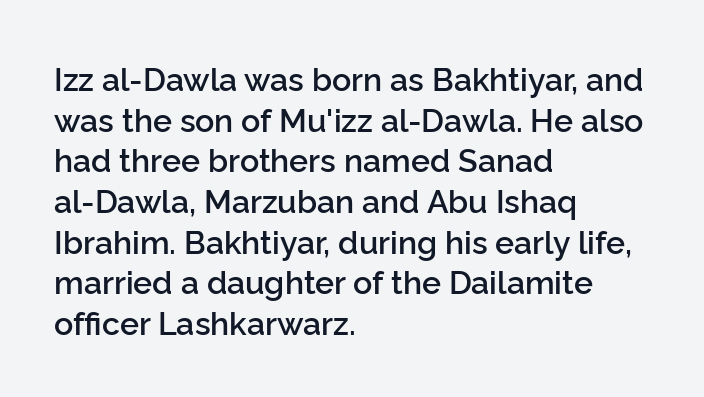
The image shows 32 px semibold sans-serif type, upright; set left-aligned, normal line spacing (1.27x), normal letter spacing, not underlined; low stroke contrast and a medium x-height.
